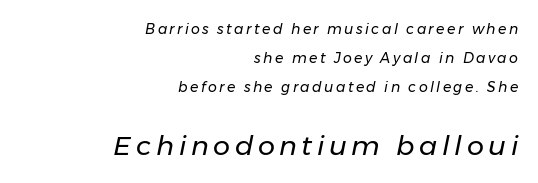
Caption: face not bold, strokes unweighted. The face used here appears at its bigger size in the lower chunk. Interline gaps are noticeably wide in this sample. The lettering tilts uniformly, giving the passage an italic look. Glance below the letters and you will spot only blank space.
